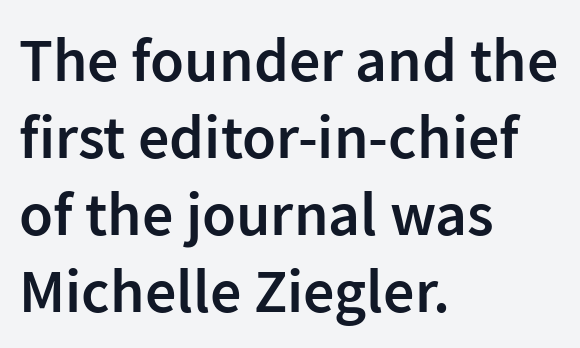
Check under the words: just untouched page. Spacing verdict: proportional, widths tailored to each character. Does the weight exceed regular? Yes, but only to semibold. The face used here is rendered with its standard letterfit.
